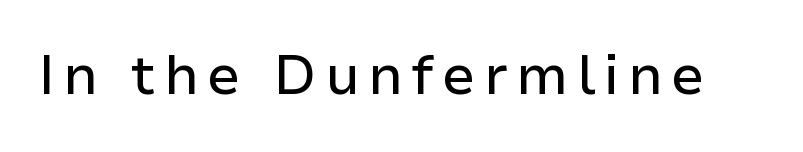
{"serif": "no", "italic": "no", "width": "normal", "stroke_contrast": "low", "x_height": "medium", "monospaced": "no", "underline": "no", "glyph_px": 55}
